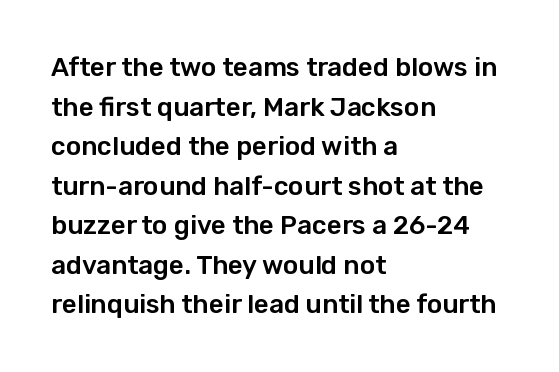
The image shows 26 px text type, upright; set left-aligned, normal line spacing (1.52x), normal letter spacing, not underlined.
